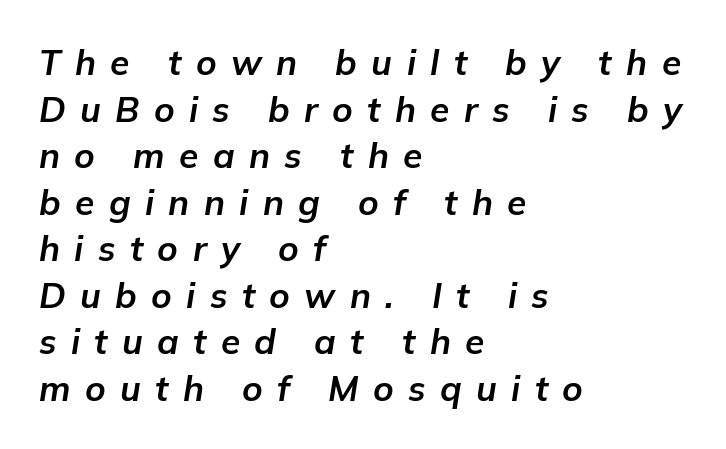
Q: Is the text bold? A: Yes.
Q: Is the text italic (slanted)? A: Yes, it leans right by about 9 degrees.
Q: Is the text underlined? A: No.
Q: How is the paragraph aligned? A: Left-aligned.
Q: Is the spacing between letters normal or unusually wide? A: Unusually wide.
Q: Is the spacing between lines tight, normal or loose? A: Normal.
Q: Width (condensed, normal, or wide)? A: Normal.
Q: Stroke contrast? A: Low.
Q: x-height? A: Medium.
Q: Monospaced? A: No.
